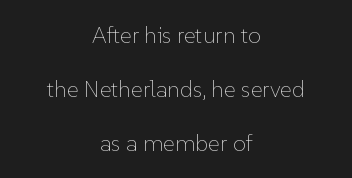
{"italic": "no", "bold": "no", "underline": "no", "align": "center", "line_spacing": "loose", "line_spacing_ratio": 2.34, "letter_spacing": "normal", "letter_spacing_em": 0.0, "glyph_px": 23}
